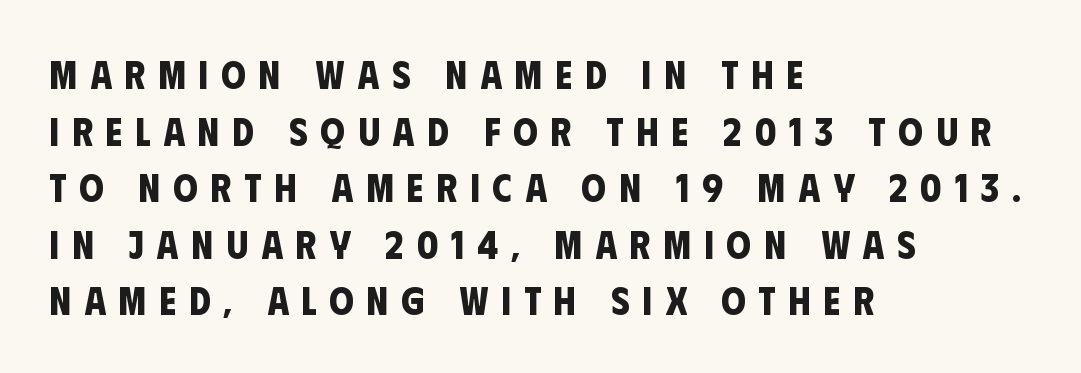
The image shows 39 px bold, condensed sans-serif type; set left-aligned, normal line spacing (1.45x), unusually wide letter spacing (+0.33 em), not underlined; low stroke contrast and a large x-height.
